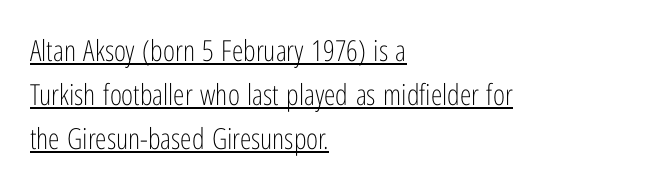
Q: Is the text bold? A: No.
Q: Is the text italic (slanted)? A: No, it is upright.
Q: Is the typeface a serif or a sans-serif typeface? A: Sans-serif.
Q: Is the text underlined? A: Yes.
Q: How is the paragraph aligned? A: Left-aligned.
Q: Is the spacing between letters normal or unusually wide? A: Normal.
Q: Is the spacing between lines tight, normal or loose? A: Normal.
Q: Width (condensed, normal, or wide)? A: Condensed.
Q: Stroke contrast? A: Low.
Q: x-height? A: Medium.
Q: Monospaced? A: No.
